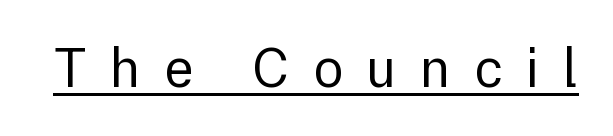
The image shows 56 px regular-weight sans-serif type, upright; set unusually wide letter spacing (+0.42 em), underlined; low stroke contrast and a medium x-height.
